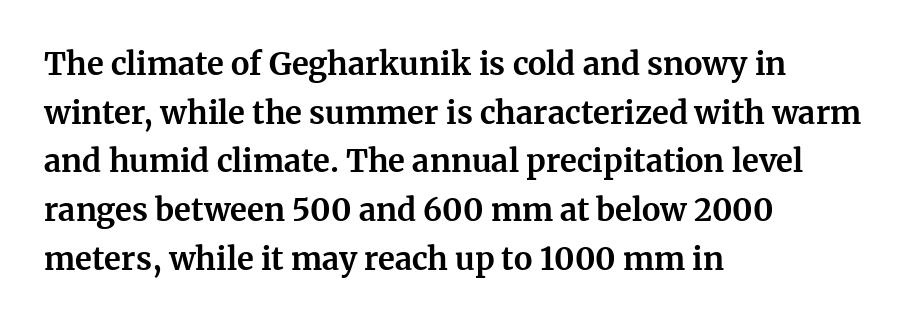
Q: Is the text bold? A: Yes.
Q: Is the text italic (slanted)? A: No, it is upright.
Q: Is the typeface a serif or a sans-serif typeface? A: Serif.
Q: Is the text underlined? A: No.
Q: How is the paragraph aligned? A: Left-aligned.
Q: Is the spacing between letters normal or unusually wide? A: Normal.
Q: Is the spacing between lines tight, normal or loose? A: Normal.
Q: Width (condensed, normal, or wide)? A: Normal.
Q: Stroke contrast? A: Medium.
Q: x-height? A: Medium.
Q: Monospaced? A: No.
